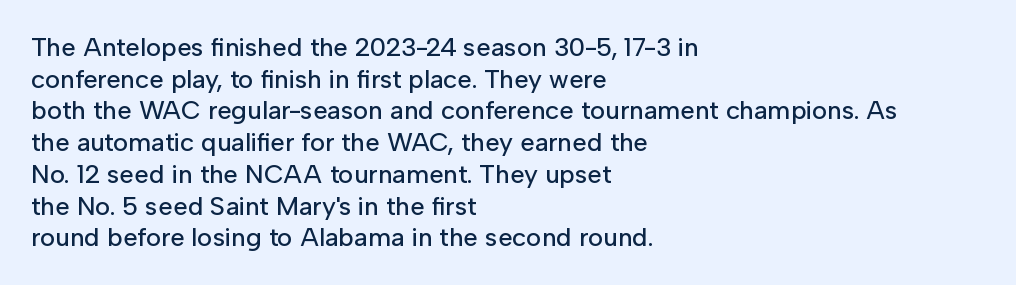
{"italic": "no", "underline": "no", "align": "left", "line_spacing_ratio": 1.22, "letter_spacing": "normal", "letter_spacing_em": 0.0, "glyph_px": 26}
